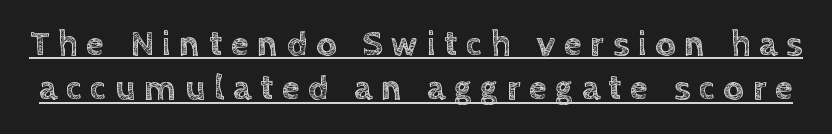
Caption: expanded tracking, letters set apart. Somebody hit Ctrl+U on this one — the words are underlined. The letters stand upright; this is a roman face. The rendering uses natural spacing where letterforms have individual widths.
